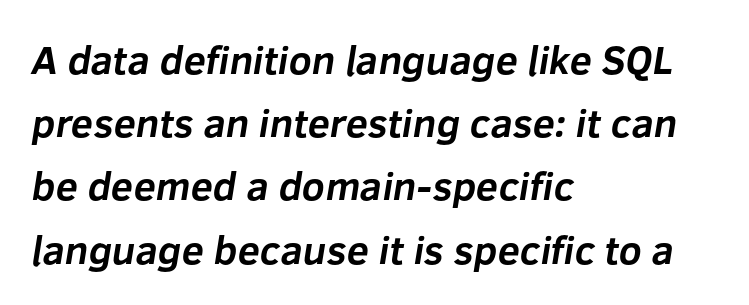
The image shows 40 px bold sans-serif type; set left-aligned, normal line spacing (1.58x), normal letter spacing, not underlined; low stroke contrast and a medium x-height.
